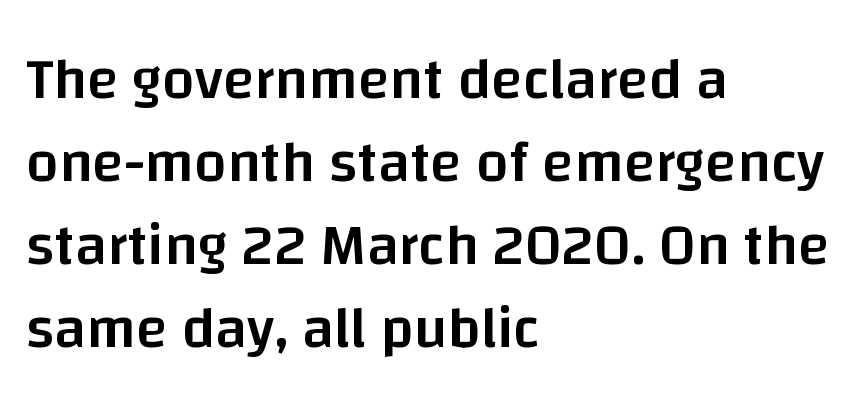
The image shows 58 px semibold sans-serif type, upright; set left-aligned, normal line spacing (1.43x), normal letter spacing, not underlined; low stroke contrast and a large x-height.
